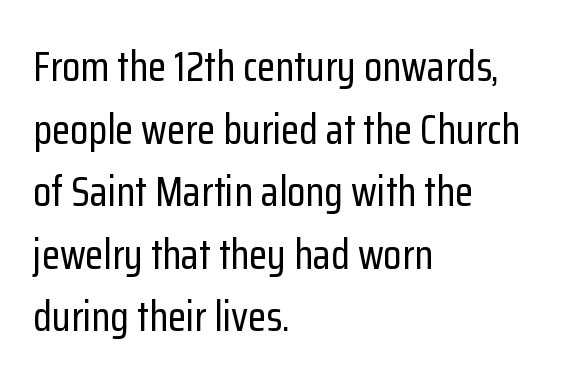
Type style note: lacks serifs. Reading down the block, your eye returns to a fixed left position each line. The passage shown is typed in a proportional face where columns would drift. The letters stand straight up with perfectly vertical stems. Tracking here is standard; glyphs follow each other at the usual distance. Has an underline been added? It has not.
